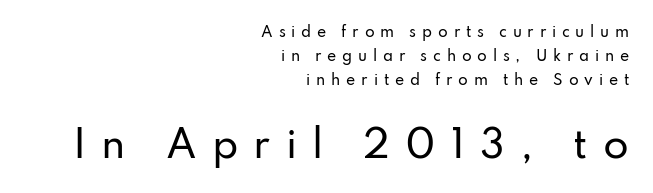
Posture: upright roman. Students, note that the glyphs here are deliberately spaced far apart. The composition opens small and finishes big. Anything drawn beneath the words? Only blank space. Check where the strokes stop: nothing finishes them off — pure sans. Notice how the passage keeps a crisp vertical edge on the right only.
